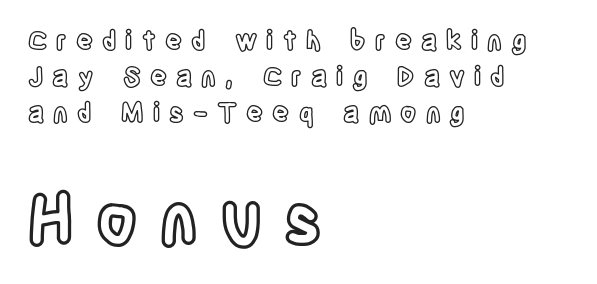
This sample has the flowing, uneven cadence of proportional lettering. Is the lower block the larger one? Yes — the lower block carries the bigger type. Type without underlining. How would I describe the line gaps? Plain and ordinary. A student would call this left alignment; a typographer would say flush left, rag right.
